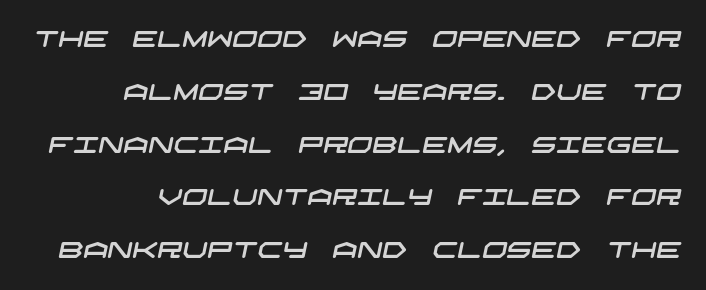
The image shows 22 px text type; set loose line spacing (2.4x), normal letter spacing, not underlined.
